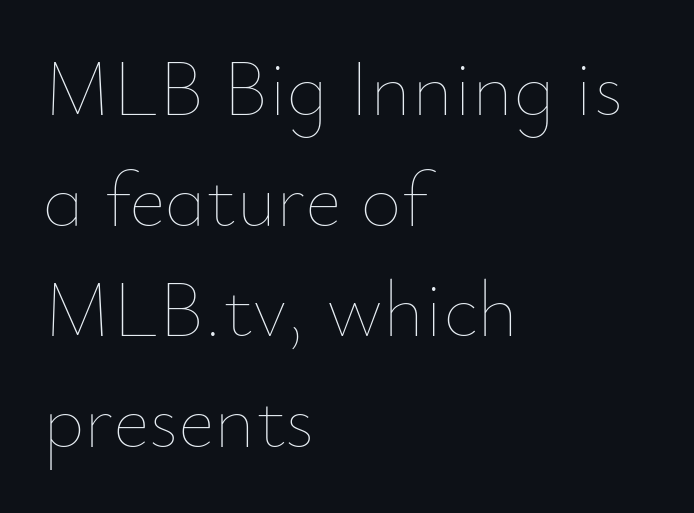
The image shows 79 px thin type, upright; set left-aligned, normal line spacing (1.4x), normal letter spacing, not underlined; low stroke contrast and a small x-height.
